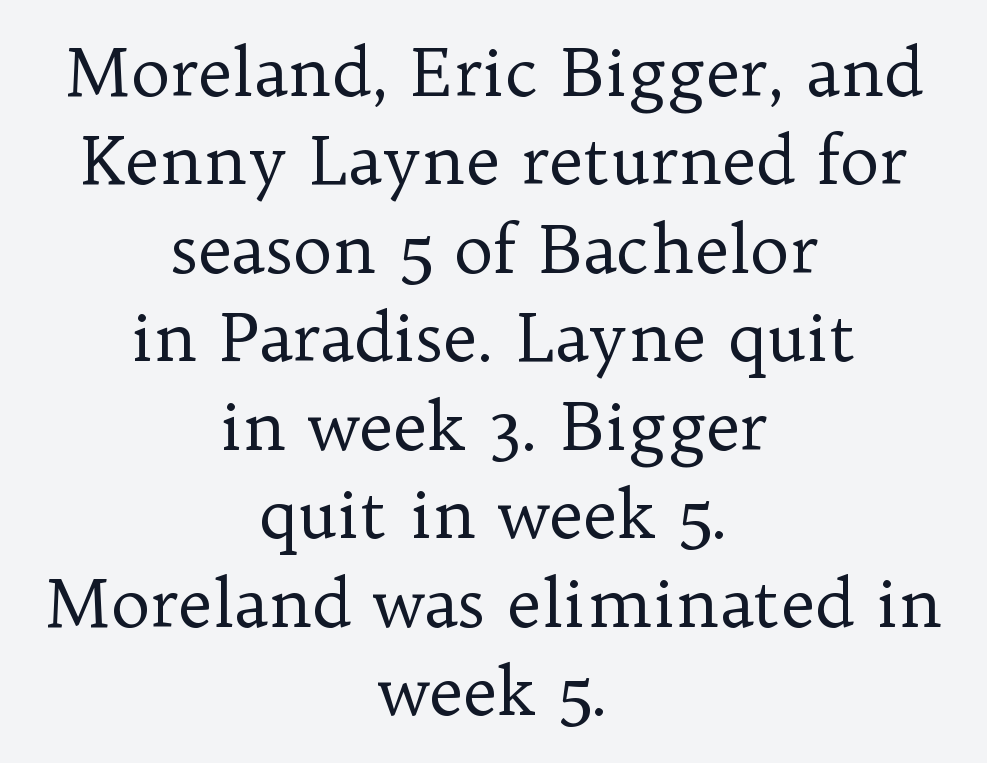
The image shows 67 px regular-weight serif type, upright; set centered, normal line spacing (1.32x), normal letter spacing, not underlined; low stroke contrast and a medium x-height.
